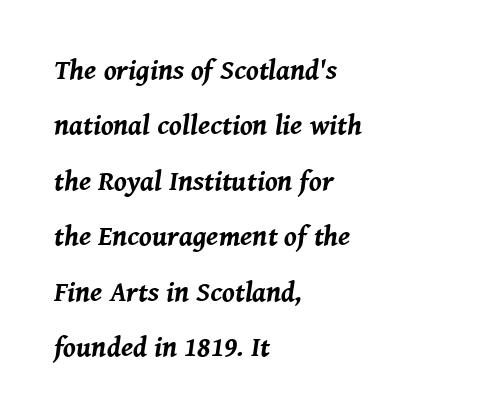
Q: Is the text bold? A: Yes.
Q: Is the text italic (slanted)? A: Yes, it leans right by about 8 degrees.
Q: Is the text underlined? A: No.
Q: How is the paragraph aligned? A: Left-aligned.
Q: Is the spacing between letters normal or unusually wide? A: Normal.
Q: Is the spacing between lines tight, normal or loose? A: Loose.
Q: Width (condensed, normal, or wide)? A: Normal.
Q: Stroke contrast? A: Medium.
Q: x-height? A: Medium.
Q: Monospaced? A: No.
